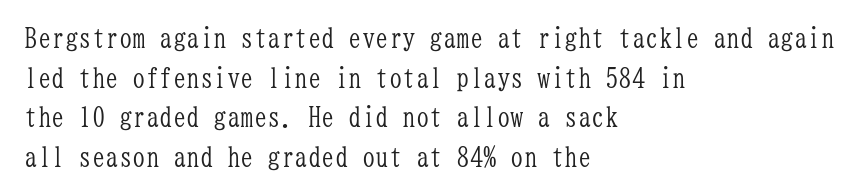
The image shows 27 px text type, upright; set left-aligned, normal line spacing (1.47x), normal letter spacing, not underlined.
